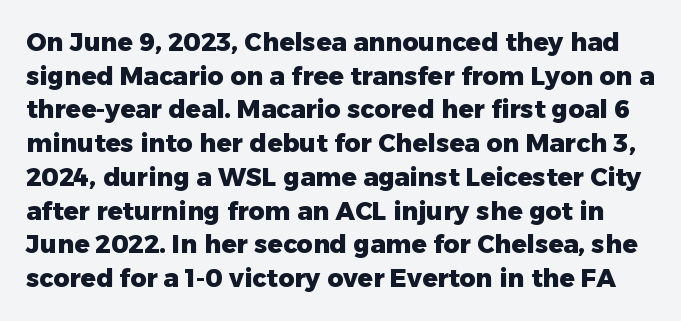
No italicization has been applied; the sample stays upright. Clear beneath every line of the passage. The lines sit at an ordinary, default distance from one another. No extra tracking has been applied to these lines. The characters look thick and weighty, a clear bold.
